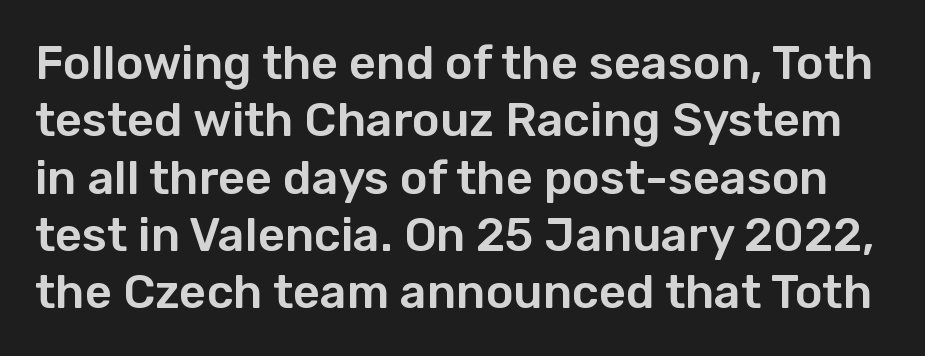
{"serif": "no", "italic": "no", "width": "normal", "stroke_contrast": "low", "x_height": "medium", "monospaced": "no", "underline": "no", "line_spacing_ratio": 1.22, "letter_spacing": "normal", "letter_spacing_em": 0.0, "glyph_px": 47}
